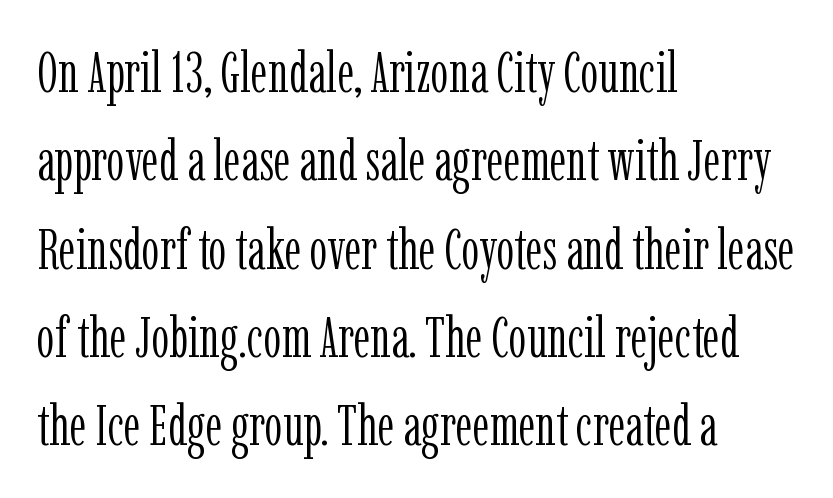
Clear beneath every line of the passage. Typeset ragged right — the left edge is the straight one. Serifs: yes, visible at the terminals of the letterforms. Do the characters align in a grid? No, the font is proportional. Inter-character spacing is left at the font's built-in metrics. The passage shown is not bold in any degree.
